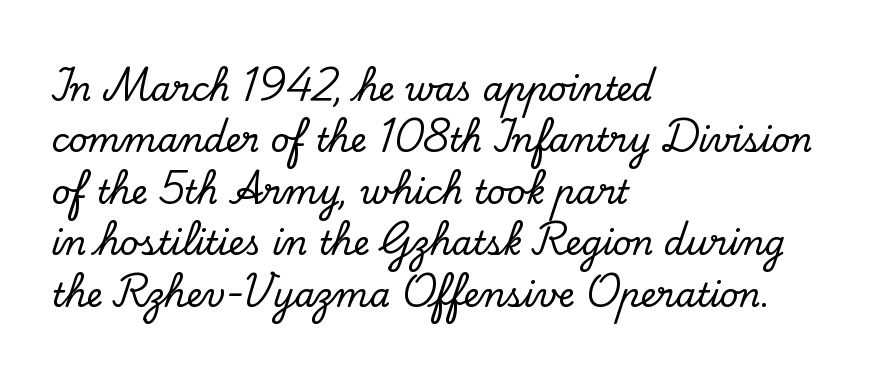
Q: Is the text italic (slanted)? A: Yes.
Q: Is the typeface a serif or a sans-serif typeface? A: Serif.
Q: Is the text underlined? A: No.
Q: How is the paragraph aligned? A: Left-aligned.
Q: Is the spacing between letters normal or unusually wide? A: Normal.
Q: Is the spacing between lines tight, normal or loose? A: Normal.
Q: Width (condensed, normal, or wide)? A: Normal.
Q: Stroke contrast? A: Low.
Q: x-height? A: Small.
Q: Monospaced? A: No.
